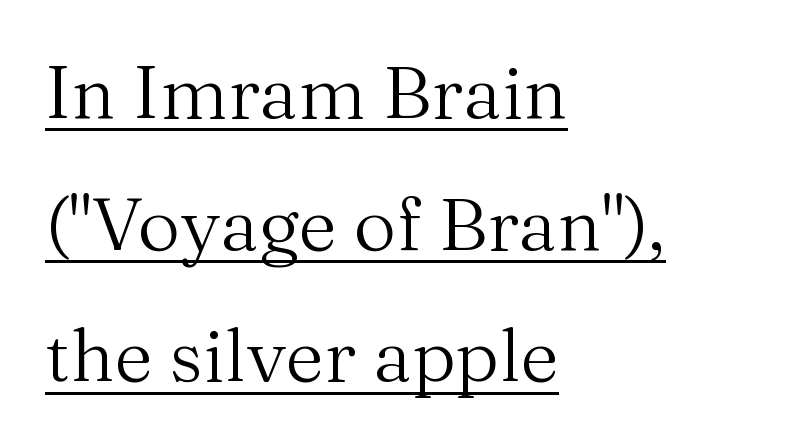
{"serif": "yes", "italic": "no", "bold": "no", "weight": "regular", "width": "normal", "stroke_contrast": "medium", "x_height": "medium", "monospaced": "no", "underline": "yes", "align": "left", "line_spacing_ratio": 1.78, "letter_spacing": "normal", "letter_spacing_em": 0.0, "glyph_px": 74}
